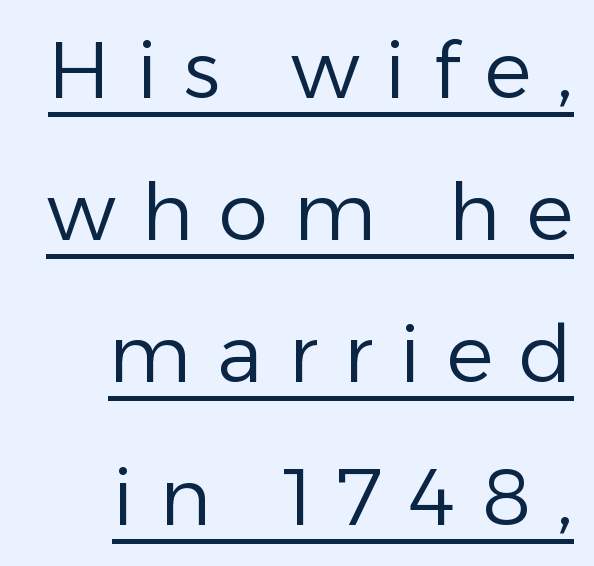
Loose tracking; the words dissolve into strings of separated letters. Each letter keeps its own natural width here, so spacing adapts to shape. The compositor pushed each line to the right boundary. Each line of the rendering has a horizontal stroke beneath the glyphs.
